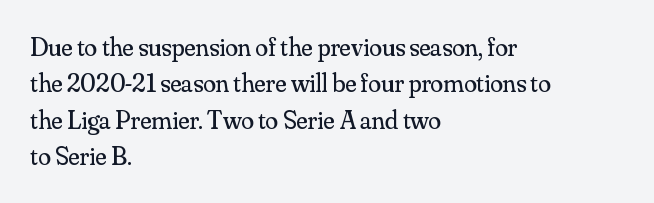
{"italic": "no", "bold": "no", "underline": "no", "align": "left", "line_spacing": "normal", "line_spacing_ratio": 1.4, "letter_spacing": "normal", "letter_spacing_em": 0.0, "glyph_px": 26}
